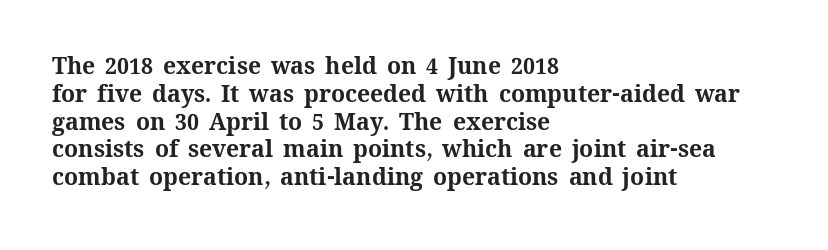
{"italic": "no", "bold": "yes", "underline": "no", "align": "left", "line_spacing_ratio": 1.21, "letter_spacing": "normal", "letter_spacing_em": 0.0, "glyph_px": 23}
